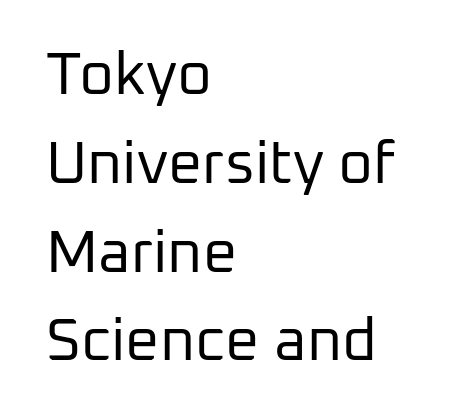
The image shows 60 px regular-weight sans-serif type, upright; set left-aligned, normal line spacing (1.48x), normal letter spacing, not underlined; low stroke contrast and a medium x-height.
